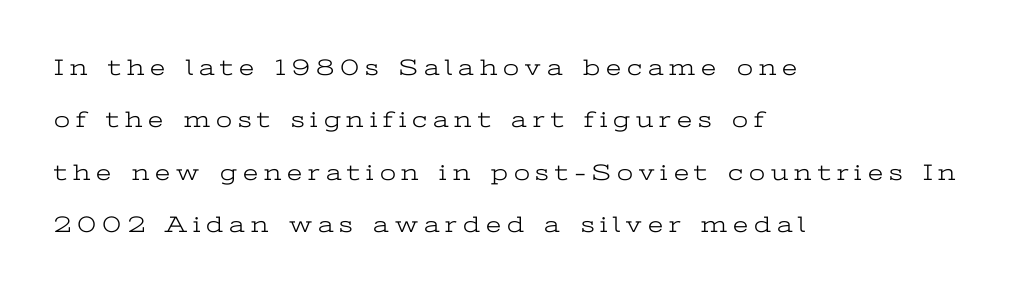
Anything drawn beneath the words? Only blank space. The letters stand upright; this is a roman face. The letterforms sit at book weight or below. The gaps between neighbouring characters are conspicuously large. Summary of vertical rhythm: relaxed, with wide interline spacing.
